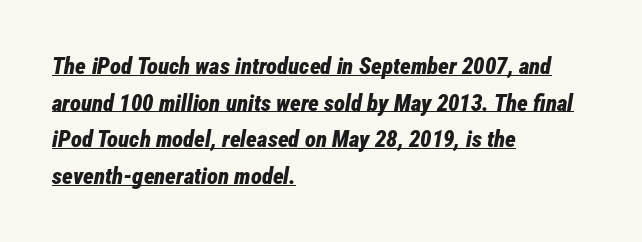
The image shows 23 px bold type, italic (leaning right); set left-aligned, normal line spacing (1.59x), normal letter spacing, underlined.
